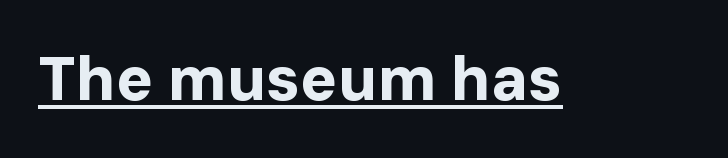
{"serif": "no", "italic": "no", "bold": "yes", "weight": "bold", "width": "normal", "stroke_contrast": "low", "x_height": "medium", "monospaced": "no", "underline": "yes", "letter_spacing": "normal", "letter_spacing_em": 0.0, "glyph_px": 62}
